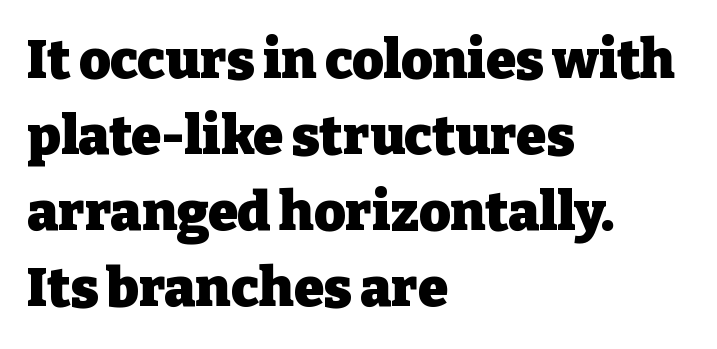
The face used here is proportionally spaced, like ordinary book or web type. Underlining? Definitely not there. Vertical strokes here are truly vertical. Rows of type keep a routine distance in the vertical direction. The letters are bold, with thick, heavy strokes.
